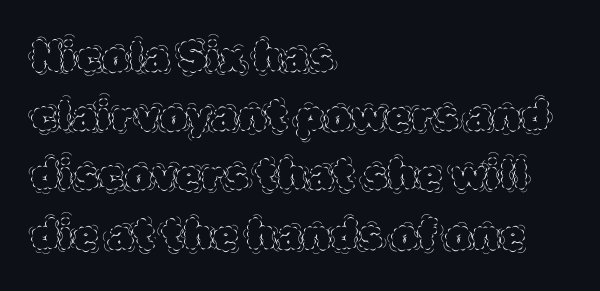
Q: Is the text bold? A: No.
Q: Is the text italic (slanted)? A: No, it is upright.
Q: Is the text underlined? A: No.
Q: How is the paragraph aligned? A: Left-aligned.
Q: Is the spacing between letters normal or unusually wide? A: Normal.
Q: Is the spacing between lines tight, normal or loose? A: Normal.
Q: Width (condensed, normal, or wide)? A: Normal.
Q: x-height? A: Large.
Q: Monospaced? A: No.
